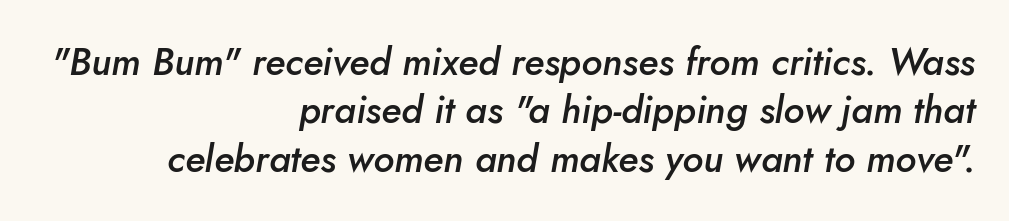
The leading is moderate, giving the passage an even texture. There is no visible air inserted between adjacent glyphs. Leftover space on each line is placed entirely before the opening word. There's an unmistakable incline to the writing here. Varying glyph widths throughout — classic text-font behaviour.
